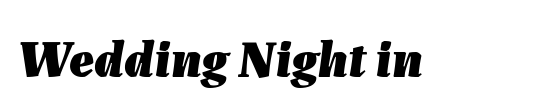
The image shows 52 px heavy type, italic (leaning right); set normal letter spacing, not underlined; low stroke contrast and a medium x-height.
